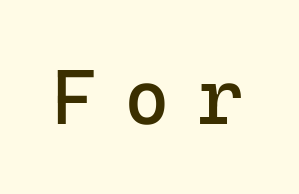
{"serif": "no", "italic": "no", "bold": "no", "weight": "regular", "width": "normal", "stroke_contrast": "low", "x_height": "medium", "monospaced": "yes", "underline": "no", "letter_spacing": "wide", "letter_spacing_em": 0.35, "glyph_px": 78}
